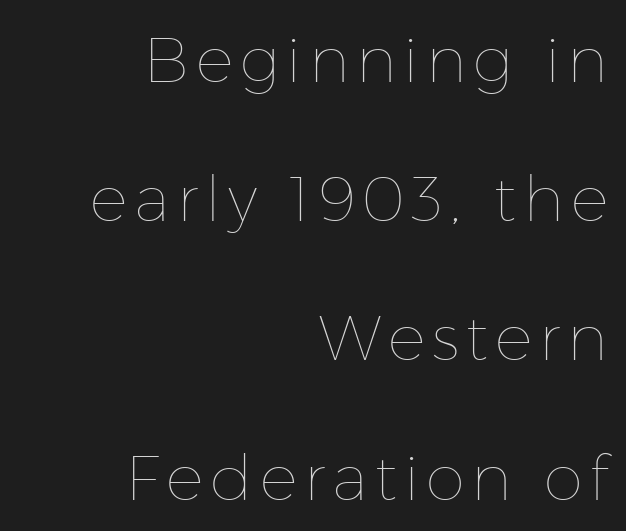
The image shows 63 px thin type, upright; set right-aligned, loose line spacing (2.21x), not underlined; low stroke contrast and a medium x-height.
